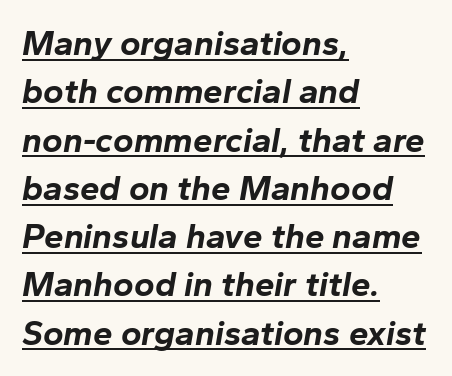
The image shows 35 px bold type, italic (leaning right); set left-aligned, normal line spacing (1.38x), normal letter spacing, underlined; low stroke contrast and a medium x-height.
